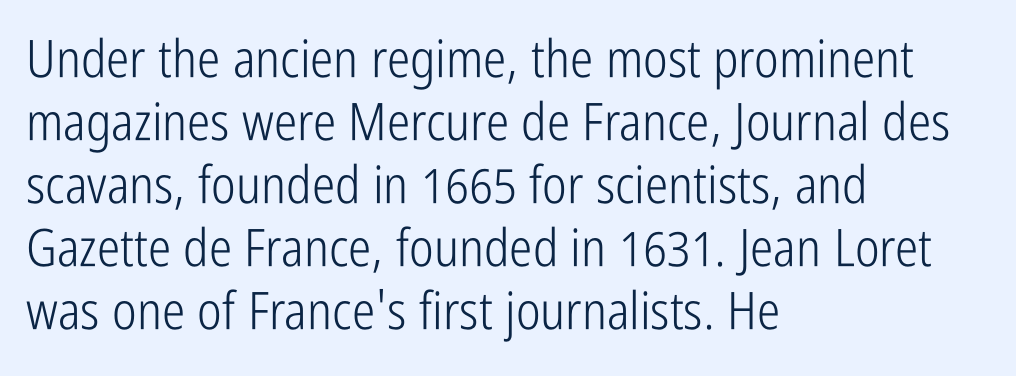
Compared with typical body copy, the letter spacing here is the same. Upright lettering throughout. Underline: absent. Caption: multi-line text, flush left, ragged right.
